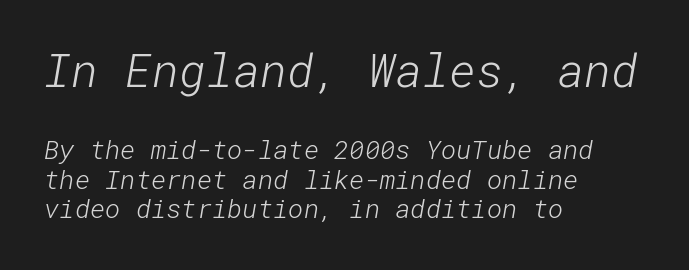
{"serif": "no", "bold": "no", "weight": "light", "width": "normal", "stroke_contrast": "low", "x_height": "medium", "underline": "no", "align": "left", "line_spacing": "tight", "line_spacing_ratio": 1.15, "letter_spacing": "normal", "letter_spacing_em": 0.0, "larger_block": "first", "size_ratio": 1.77, "glyph_px": 46}
